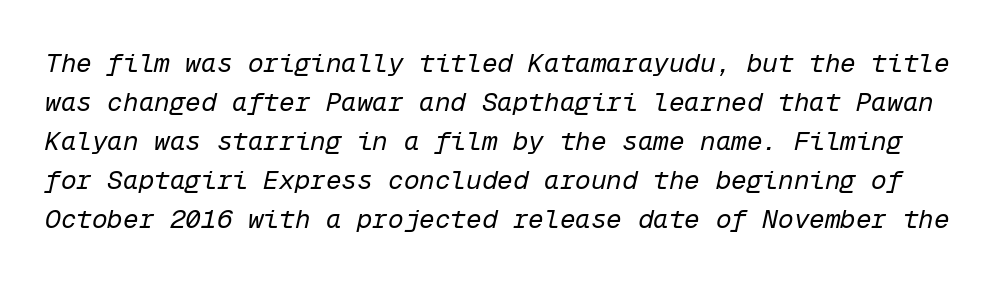
{"italic": "yes", "lean": "right", "slant_degrees": 12, "bold": "no", "underline": "no", "line_spacing": "normal", "line_spacing_ratio": 1.5, "letter_spacing": "normal", "letter_spacing_em": 0.0, "glyph_px": 26}
